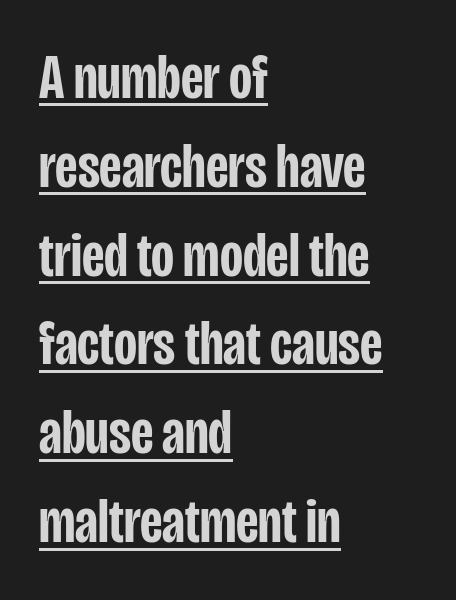
The image shows 63 px semibold, condensed sans-serif type, upright; set left-aligned, normal line spacing (1.41x), normal letter spacing, underlined; low stroke contrast and a large x-height.
